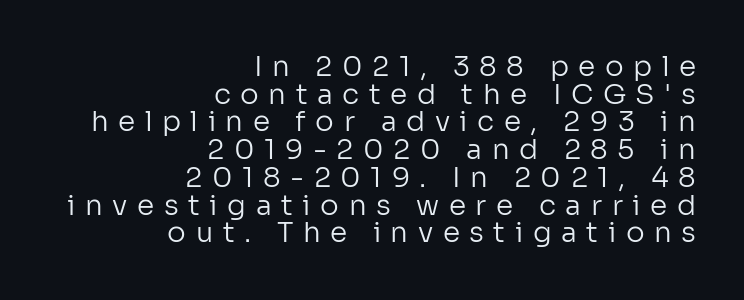
{"serif": "no", "italic": "no", "bold": "no", "weight": "regular", "width": "normal", "stroke_contrast": "low", "x_height": "medium", "monospaced": "no", "underline": "no", "align": "right", "line_spacing": "tight", "line_spacing_ratio": 0.99, "letter_spacing": "wide", "letter_spacing_em": 0.34, "glyph_px": 28}
